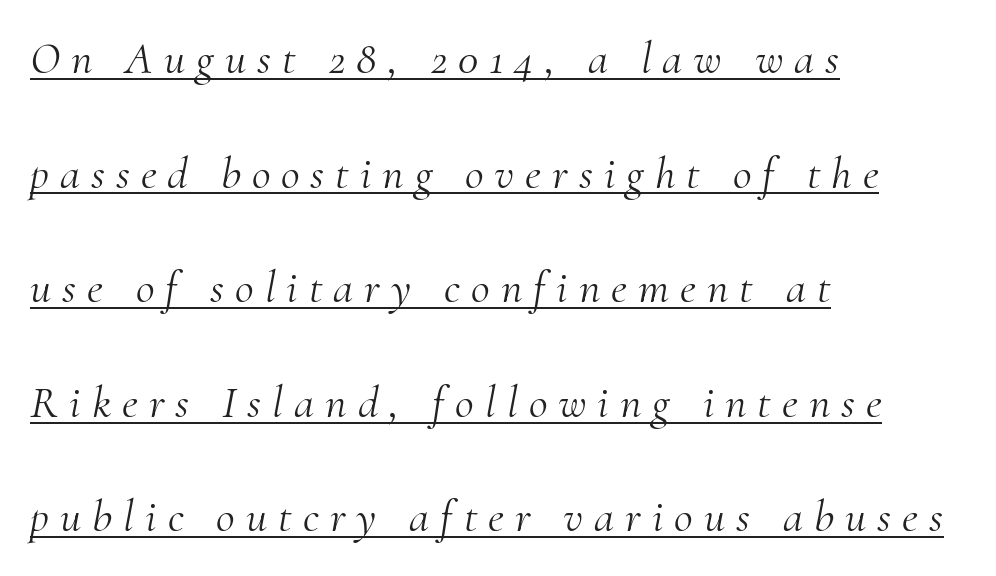
Q: Is the text bold? A: No.
Q: Is the text italic (slanted)? A: Yes, it leans right by about 10 degrees.
Q: Is the typeface a serif or a sans-serif typeface? A: Serif.
Q: Is the text underlined? A: Yes.
Q: How is the paragraph aligned? A: Left-aligned.
Q: Is the spacing between letters normal or unusually wide? A: Unusually wide.
Q: Is the spacing between lines tight, normal or loose? A: Loose.
Q: Width (condensed, normal, or wide)? A: Normal.
Q: Stroke contrast? A: Medium.
Q: x-height? A: Small.
Q: Monospaced? A: No.
